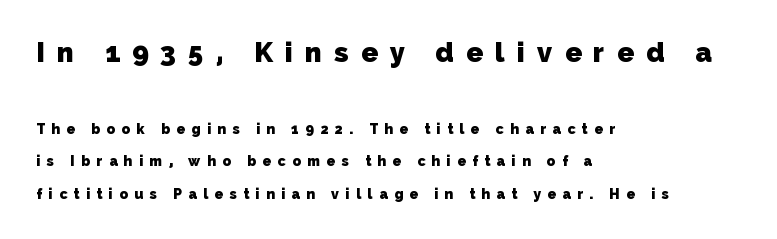
Reading down the column, the eye jumps a long way to each next line. The space beneath each line is pristine and unruled. Look at the tracking — it's clearly loosened, letters drifting apart. The rag falls on the right side of this text block. The block sitting higher on the canvas is the one with enlarged characters. These words are printed bold, with thick strokes throughout.
